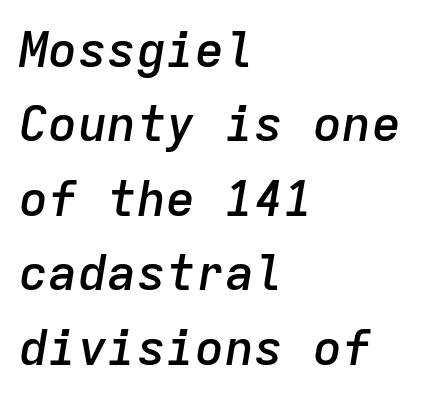
The image shows 49 px semibold type, italic (leaning right), monospaced; set left-aligned, normal line spacing (1.52x), normal letter spacing, not underlined; low stroke contrast and a medium x-height.
